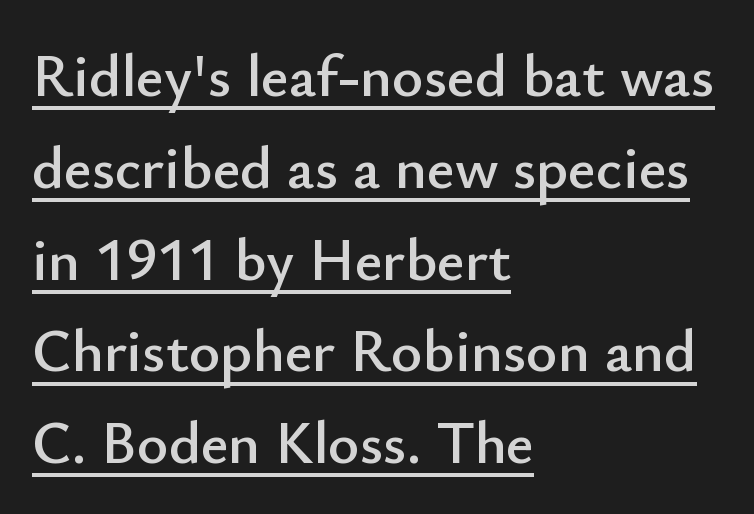
Q: Is the text italic (slanted)? A: No, it is upright.
Q: Is the typeface a serif or a sans-serif typeface? A: Sans-serif.
Q: Is the text underlined? A: Yes.
Q: How is the paragraph aligned? A: Left-aligned.
Q: Is the spacing between letters normal or unusually wide? A: Normal.
Q: Is the spacing between lines tight, normal or loose? A: Normal.
Q: Width (condensed, normal, or wide)? A: Normal.
Q: Stroke contrast? A: Low.
Q: x-height? A: Small.
Q: Monospaced? A: No.
